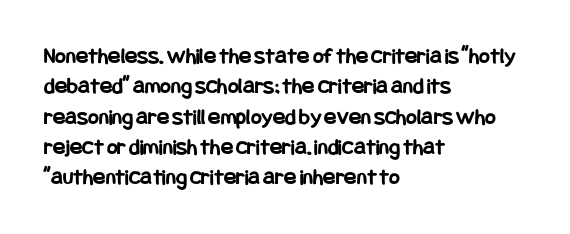
The image shows 23 px bold type, upright; set left-aligned, normal line spacing (1.32x), normal letter spacing, not underlined.
